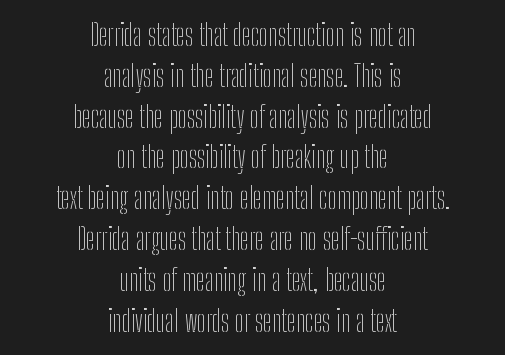
The image shows 30 px thin, condensed sans-serif type, upright; set centered, normal line spacing (1.36x), normal letter spacing, not underlined; low stroke contrast and a medium x-height.
